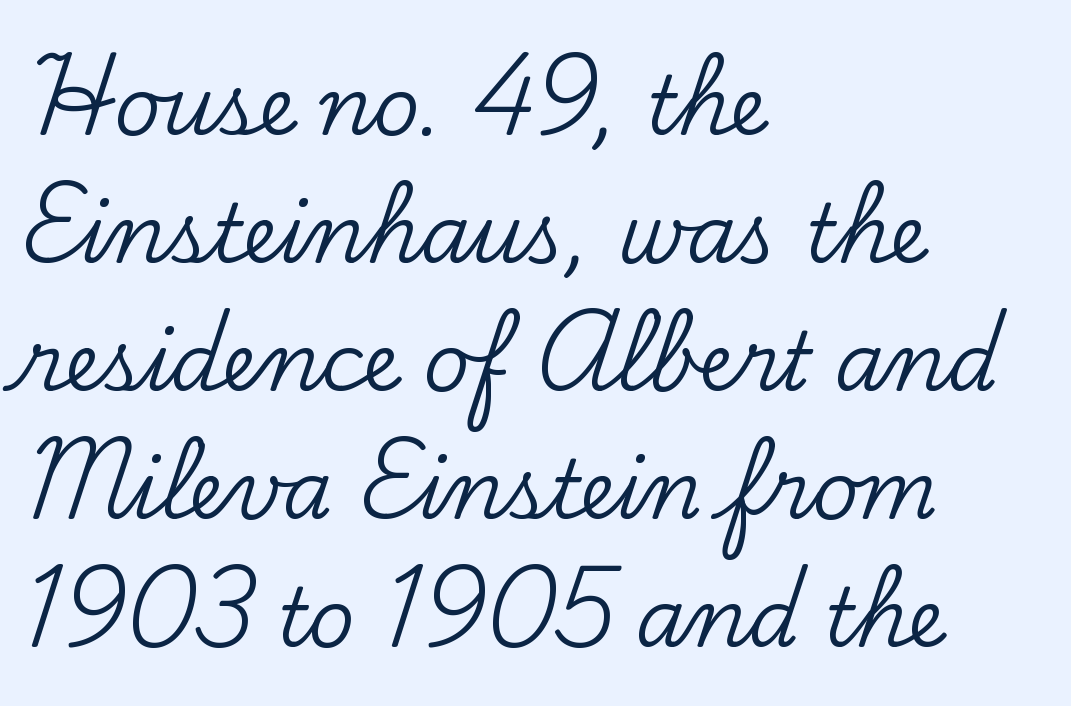
Quick note: interline space is typical. Does the type have serifs? Yes, each stem ends in a small foot. You could call the tracking neutral — neither tight nor loose. Is this a fixed-width face? No — the glyphs have proportional, varying widths. Type without underlining.
